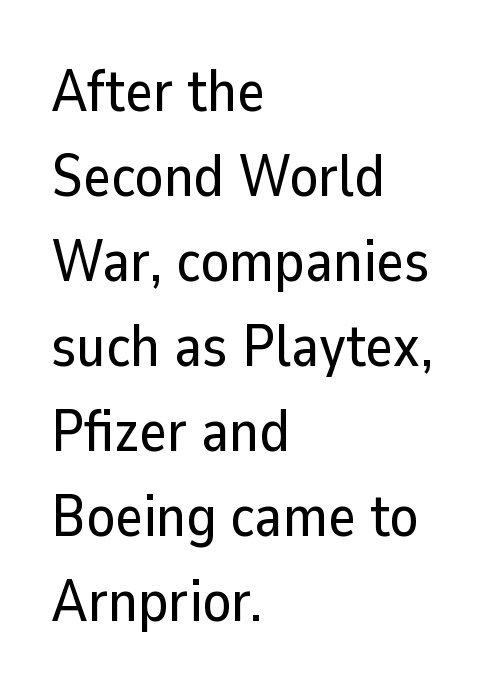
{"serif": "no", "italic": "no", "width": "normal", "stroke_contrast": "low", "x_height": "medium", "monospaced": "no", "underline": "no", "align": "left", "line_spacing": "normal", "line_spacing_ratio": 1.44, "letter_spacing": "normal", "letter_spacing_em": 0.0, "glyph_px": 59}
